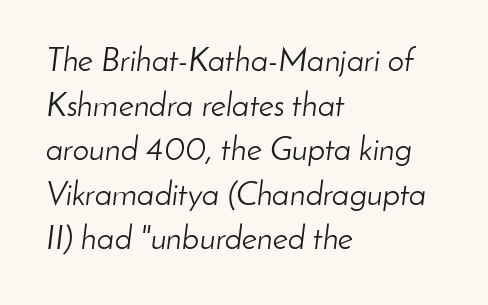
Q: Is the text bold? A: No.
Q: Is the text italic (slanted)? A: Yes, it leans right by about 8 degrees.
Q: Is the text underlined? A: No.
Q: How is the paragraph aligned? A: Left-aligned.
Q: Is the spacing between letters normal or unusually wide? A: Normal.
Q: Is the spacing between lines tight, normal or loose? A: Normal.
Q: Width (condensed, normal, or wide)? A: Normal.
Q: Stroke contrast? A: Low.
Q: x-height? A: Small.
Q: Monospaced? A: No.
